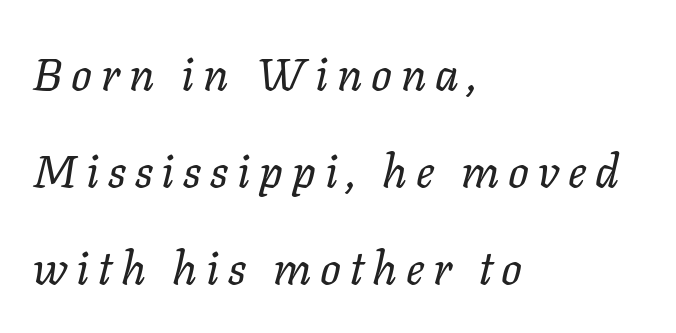
This sample uses an oblique cut, with every glyph tilted off the vertical. Here the designer chose a conventional face with non-uniform glyph widths. Check under the words: just untouched page. Stems and bowls with no extra thickness — not bold.
